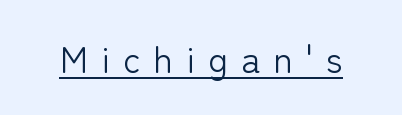
Note: no serifs on the glyphs. The horizontal fit of the characters is loose and conspicuously gappy. This reads as an unemphasized weight, regular at the heaviest. Posture: straight, roman, zero tilt. These lines are rendered in a variable-pitch font.
